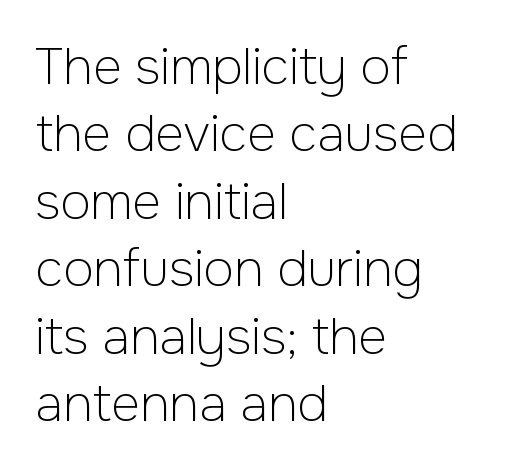
The image shows 50 px light sans-serif type, upright; set left-aligned, normal line spacing (1.35x), normal letter spacing, not underlined; low stroke contrast and a medium x-height.
